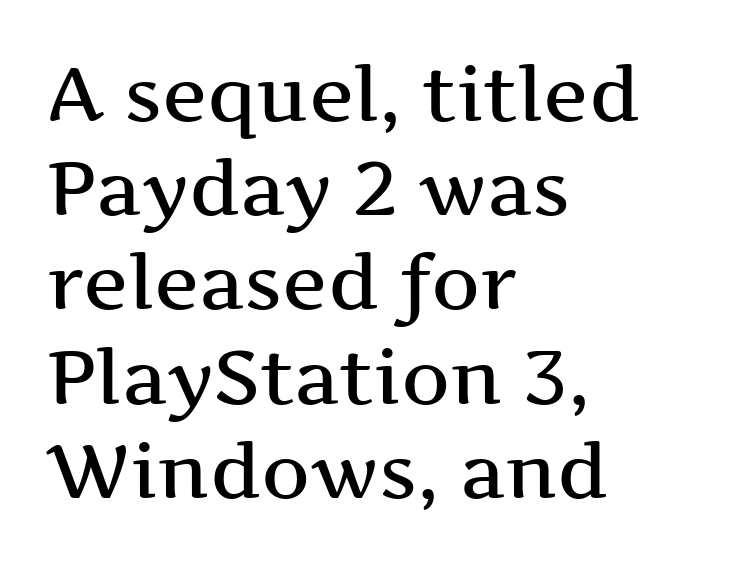
Q: Is the text italic (slanted)? A: No, it is upright.
Q: Is the typeface a serif or a sans-serif typeface? A: Serif.
Q: Is the text underlined? A: No.
Q: How is the paragraph aligned? A: Left-aligned.
Q: Is the spacing between letters normal or unusually wide? A: Normal.
Q: Width (condensed, normal, or wide)? A: Wide.
Q: Stroke contrast? A: Medium.
Q: x-height? A: Medium.
Q: Monospaced? A: No.
